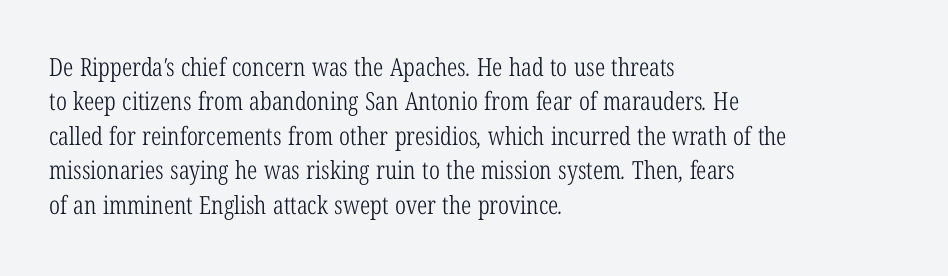
The image shows 25 px text type; set left-aligned, normal line spacing (1.38x), normal letter spacing, not underlined.
